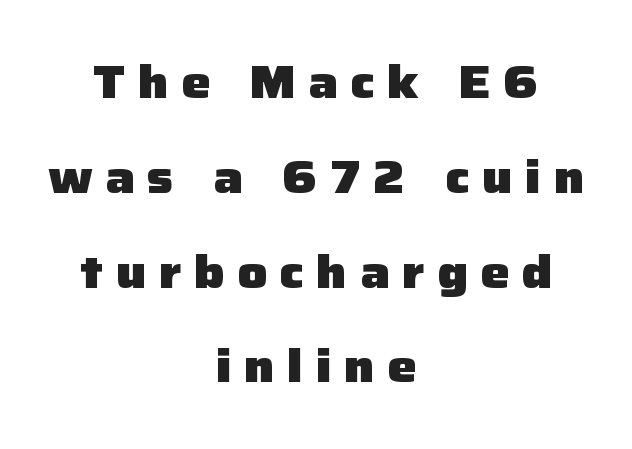
The image shows 46 px heavy sans-serif type, upright; set centered, loose line spacing (2.06x), unusually wide letter spacing (+0.27 em), not underlined; low stroke contrast and a medium x-height.
